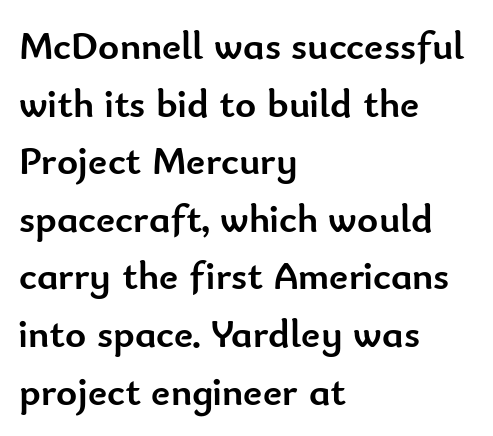
{"serif": "no", "italic": "no", "bold": "yes", "weight": "semibold", "width": "normal", "stroke_contrast": "low", "x_height": "small", "monospaced": "no", "underline": "no", "align": "left", "line_spacing": "normal", "line_spacing_ratio": 1.44, "letter_spacing": "normal", "letter_spacing_em": 0.0, "glyph_px": 40}
